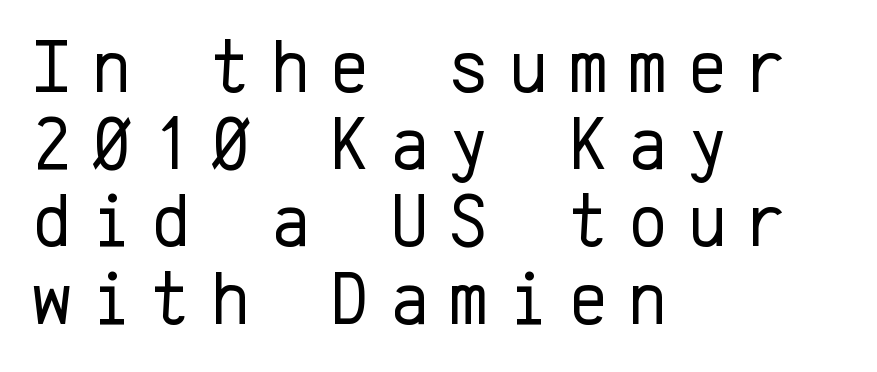
Q: Is the text bold? A: No.
Q: Is the text italic (slanted)? A: No, it is upright.
Q: Is the typeface a serif or a sans-serif typeface? A: Sans-serif.
Q: Is the text underlined? A: No.
Q: How is the paragraph aligned? A: Left-aligned.
Q: Is the spacing between letters normal or unusually wide? A: Unusually wide.
Q: Is the spacing between lines tight, normal or loose? A: Tight.
Q: Width (condensed, normal, or wide)? A: Normal.
Q: Stroke contrast? A: Low.
Q: x-height? A: Medium.
Q: Monospaced? A: Yes.
